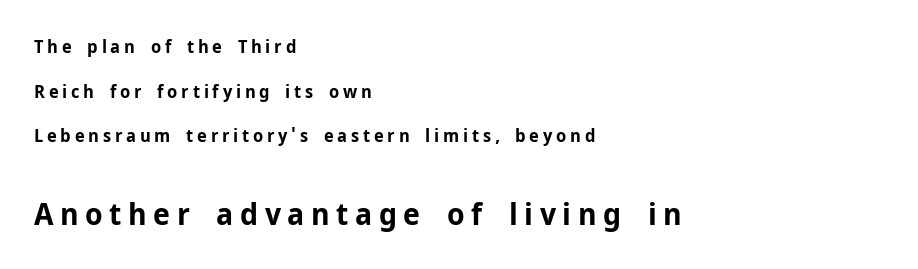
Words appear elongated and porous because spacing is wide. Notice how the stems are strictly vertical — no italics here. This sample is left-justified, so line endings fall wherever the words run out. The letters are bold, with thick, heavy strokes.
